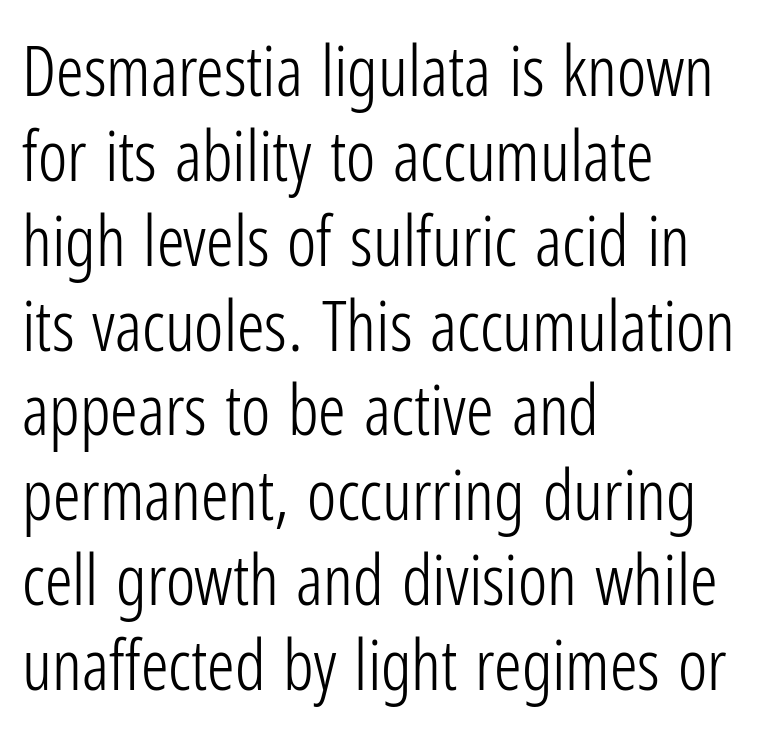
The image shows 69 px light, condensed sans-serif type, upright; set left-aligned, line spacing 1.23x, normal letter spacing, not underlined; low stroke contrast and a medium x-height.
